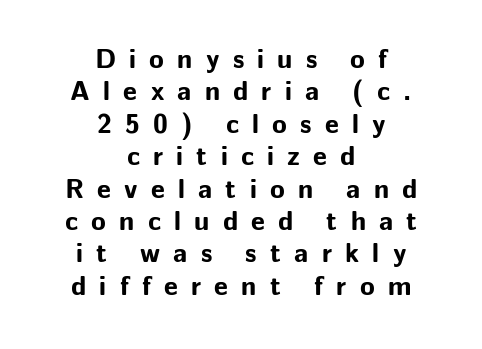
The image shows 27 px bold type, upright; set centered, line spacing 1.2x, unusually wide letter spacing (+0.49 em), not underlined.
